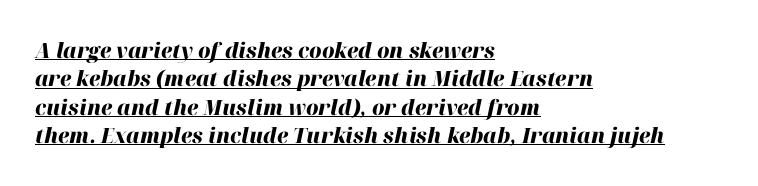
{"italic": "yes", "lean": "right", "slant_degrees": 12, "bold": "yes", "underline": "yes", "align": "left", "line_spacing": "normal", "line_spacing_ratio": 1.35, "letter_spacing": "normal", "letter_spacing_em": 0.0, "glyph_px": 21}
